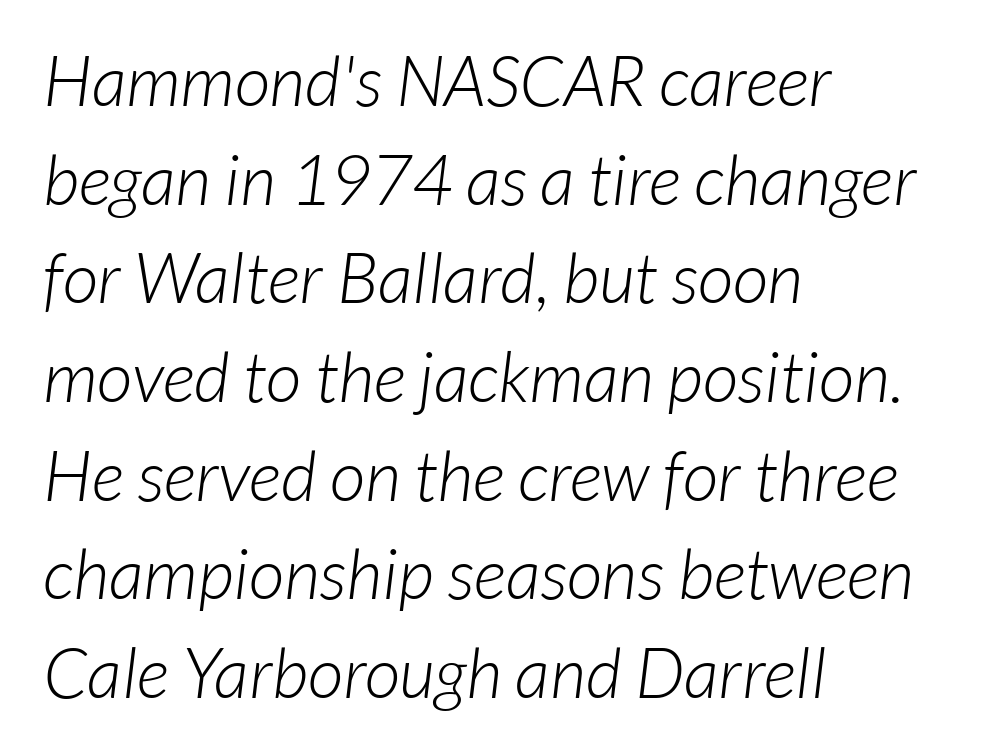
Descenders are the only things crossing below the line. Leading matches the norm, producing a regular column. You could call the tracking neutral — neither tight nor loose. The characters display no serif detailing; their extremities are plain. The weight would be labelled regular, book, light, or lighter still. Think of a printed novel: that variable character pitch is what you see here.
